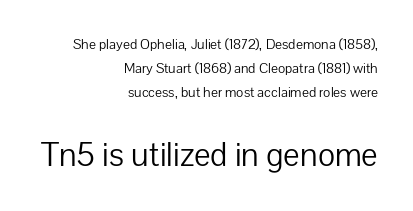
Q: Is the text bold? A: No.
Q: Is the text italic (slanted)? A: No, it is upright.
Q: Is the typeface a serif or a sans-serif typeface? A: Sans-serif.
Q: Is the text underlined? A: No.
Q: How is the paragraph aligned? A: Right-aligned.
Q: Is the spacing between letters normal or unusually wide? A: Normal.
Q: Is the spacing between lines tight, normal or loose? A: Normal.
Q: Which block of text is set in a larger size, the first (top) or the second (bottom)? A: The second (bottom) one.
Q: Width (condensed, normal, or wide)? A: Normal.
Q: Stroke contrast? A: Low.
Q: x-height? A: Medium.
Q: Monospaced? A: No.
